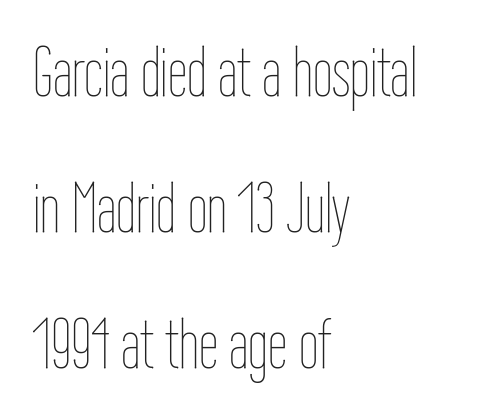
Is there any slant? The stems are plumb. No letter is thick-stroked: the sample isn't bold. Letters rest on an invisible, unmarked baseline. The rendering keeps characters at their native spacing. The passage shown is typed in a proportional face where columns would drift.
